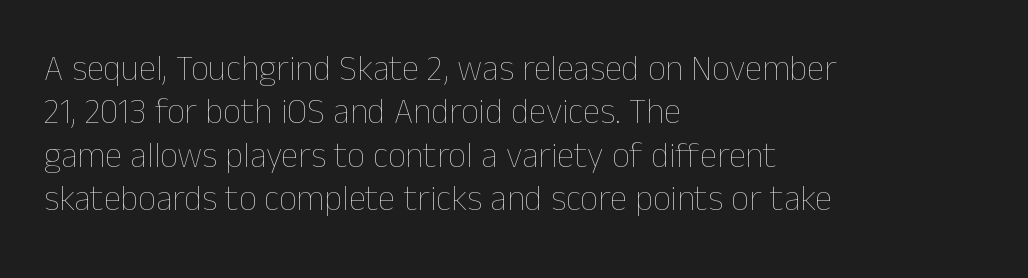
{"italic": "no", "bold": "no", "weight": "thin", "width": "normal", "stroke_contrast": "low", "x_height": "medium", "monospaced": "no", "underline": "no", "align": "left", "line_spacing_ratio": 1.24, "letter_spacing": "normal", "letter_spacing_em": 0.0, "glyph_px": 35}
